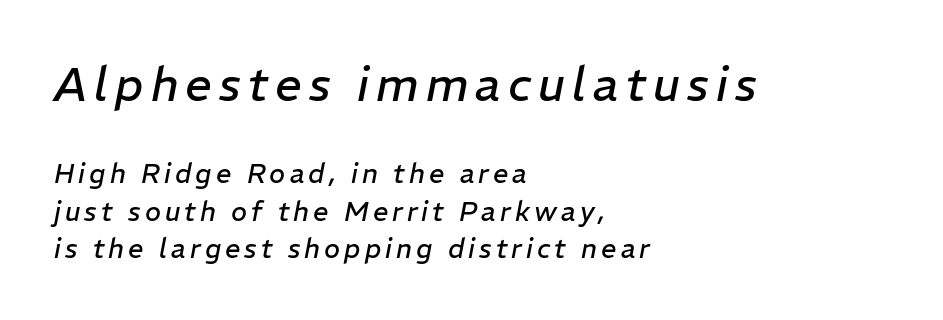
The image shows 47 px regular-weight type, italic (leaning right); set left-aligned, normal line spacing (1.38x), not underlined; the first (top) block is 1.74x larger; low stroke contrast and a medium x-height.
